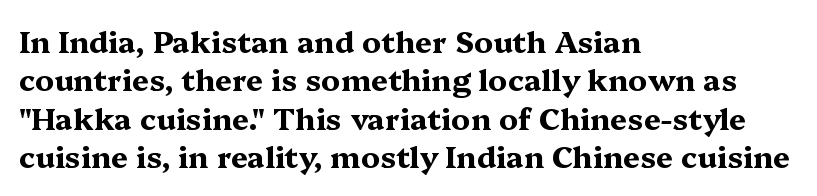
The image shows 30 px bold, wide serif type, upright; set left-aligned, normal line spacing (1.28x), normal letter spacing, not underlined; medium stroke contrast and a medium x-height.
